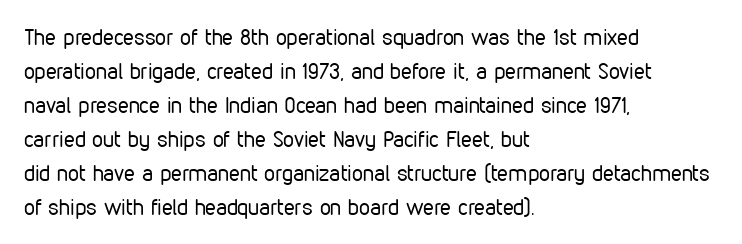
Caption: multi-line text, flush left, ragged right. Rendered with straight, roman letterforms. Beneath every word, the page is bare. Weight: not bold — regular or lighter. Nobody touched the tracking dial on this one. Vertically, the passage feels balanced, rows spaced as you'd expect.
